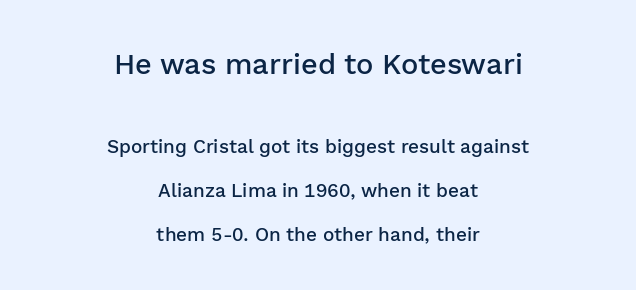
Q: Is the text bold? A: Semi-bold.
Q: Is the text italic (slanted)? A: No, it is upright.
Q: Is the typeface a serif or a sans-serif typeface? A: Sans-serif.
Q: Is the text underlined? A: No.
Q: How is the paragraph aligned? A: Centered.
Q: Is the spacing between letters normal or unusually wide? A: Normal.
Q: Is the spacing between lines tight, normal or loose? A: Loose.
Q: Which block of text is set in a larger size, the first (top) or the second (bottom)? A: The first (top) one.
Q: Width (condensed, normal, or wide)? A: Normal.
Q: Stroke contrast? A: Low.
Q: x-height? A: Medium.
Q: Monospaced? A: No.
